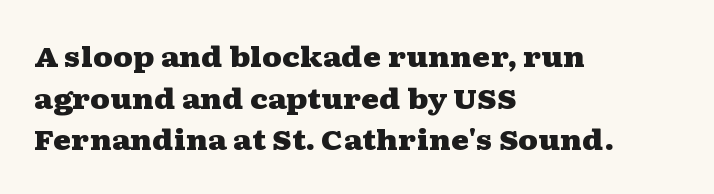
Weight: bold. Glyph-to-glyph distance matches everyday printed text. Successive baselines arrive at the customary interval. The letters advance in unequal steps, a hallmark of proportional type. Teacher's note: observe the even left margin — that is flush-left alignment. These lines were composed using upright roman letters.
